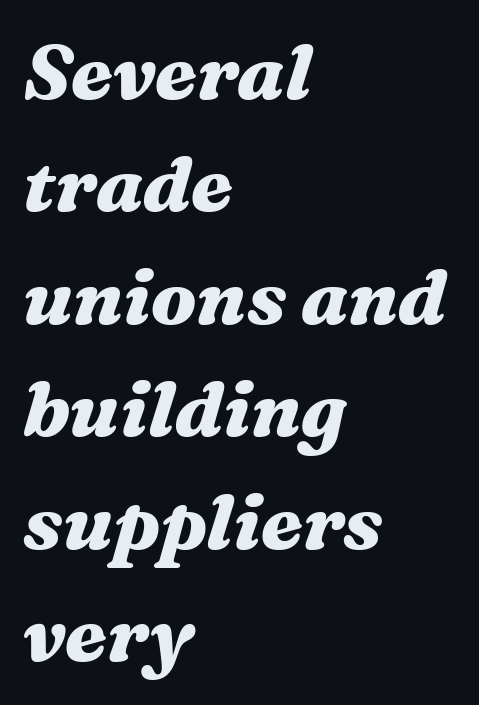
Words float on clear page, feet unadorned. Its strokes are broad and dark, the hallmark of bold type. This sample keeps an unexceptional amount of space between lines. Does the lettering tilt? It does — this is italic. You could call the tracking neutral — neither tight nor loose.
